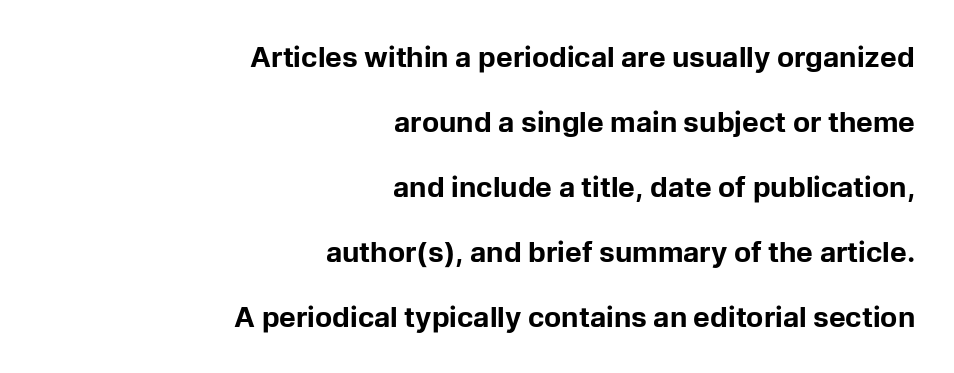
Q: Is the text bold? A: Yes.
Q: Is the text italic (slanted)? A: No, it is upright.
Q: Is the typeface a serif or a sans-serif typeface? A: Sans-serif.
Q: Is the text underlined? A: No.
Q: How is the paragraph aligned? A: Right-aligned.
Q: Is the spacing between letters normal or unusually wide? A: Normal.
Q: Is the spacing between lines tight, normal or loose? A: Loose.
Q: Width (condensed, normal, or wide)? A: Normal.
Q: Stroke contrast? A: Low.
Q: x-height? A: Medium.
Q: Monospaced? A: No.
